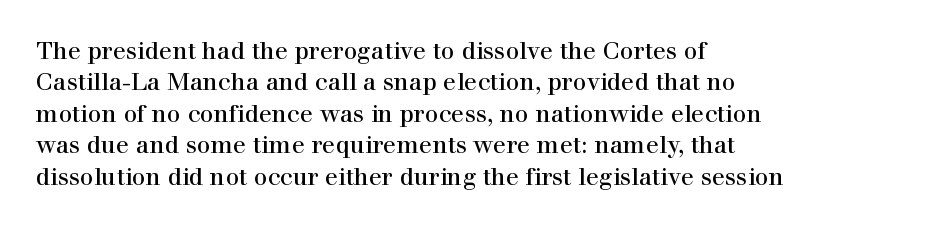
Here the glyphs are tracked normally, forming tight word shapes. Type without underlining. A roman cut, with each character standing at attention. A classic flush-left, rag-right setting is used for this passage.
